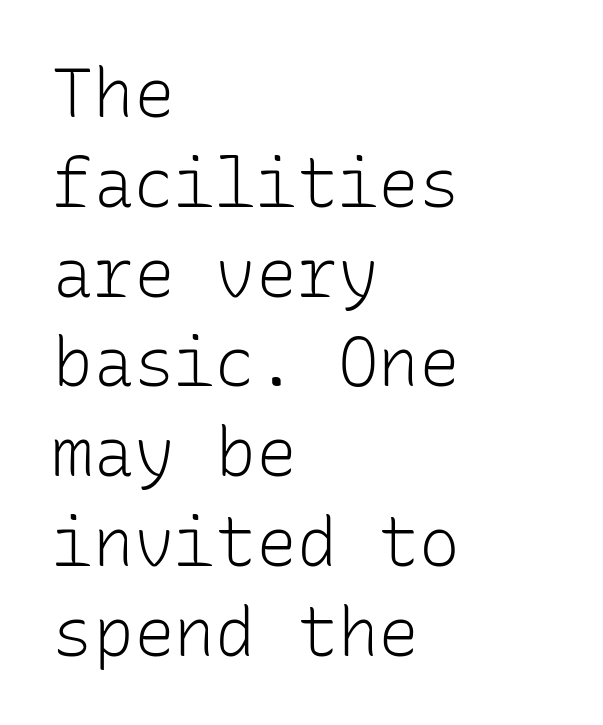
The image shows 68 px light sans-serif type, upright, monospaced; set left-aligned, normal line spacing (1.32x), normal letter spacing, not underlined; low stroke contrast and a medium x-height.
